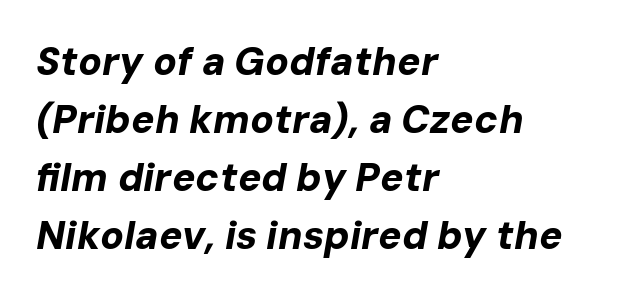
The image shows 39 px bold type, italic (leaning right); set left-aligned, normal line spacing (1.49x), normal letter spacing, not underlined; low stroke contrast and a medium x-height.
